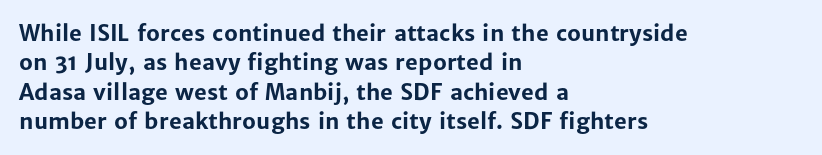
Every character sits straight up, as roman type does. Visually the block forms a straight wall on the left and a jagged coastline on the right. I'd describe the lettering as bold — thick and assertive. Unmarked baselines from the first word to the last.
